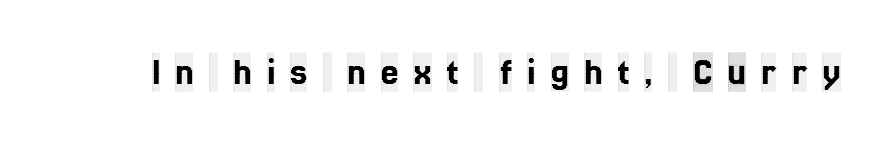
Q: Is the text italic (slanted)? A: No, it is upright.
Q: Is the typeface a serif or a sans-serif typeface? A: Serif.
Q: Is the text underlined? A: No.
Q: Is the spacing between letters normal or unusually wide? A: Unusually wide.
Q: Width (condensed, normal, or wide)? A: Condensed.
Q: x-height? A: Large.
Q: Monospaced? A: No.
